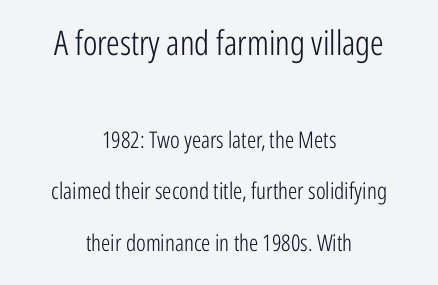
Posture: upright roman. Widely set lines give the paragraph a tall, airy silhouette. Decoration check: the copy has no underline. The typeface chosen for these lines omits serifs. Is the letter spacing exaggerated? No — it looks like the ordinary default. You could not count columns in this text — the font is proportionally spaced.
